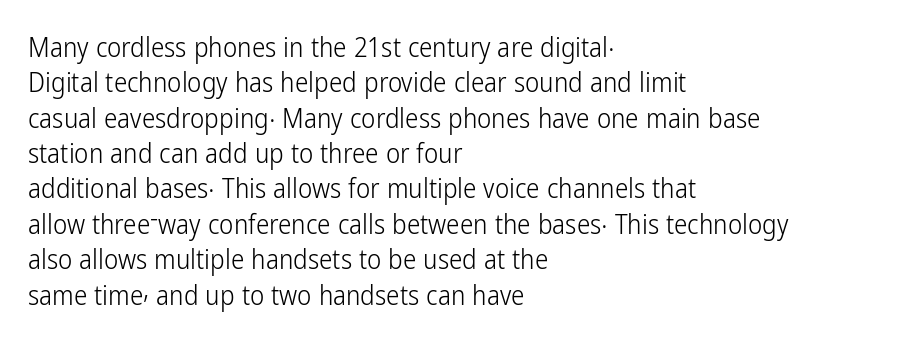
Q: Is the text bold? A: No.
Q: Is the text italic (slanted)? A: No, it is upright.
Q: Is the text underlined? A: No.
Q: How is the paragraph aligned? A: Left-aligned.
Q: Is the spacing between letters normal or unusually wide? A: Normal.
Q: Is the spacing between lines tight, normal or loose? A: Normal.
